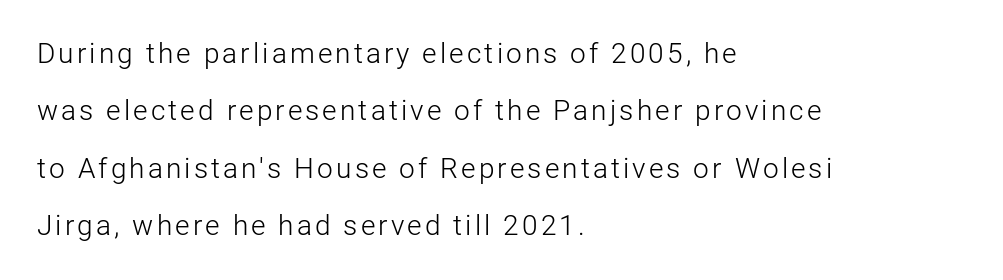
Q: Is the text bold? A: No.
Q: Is the text italic (slanted)? A: No, it is upright.
Q: Is the typeface a serif or a sans-serif typeface? A: Sans-serif.
Q: Is the text underlined? A: No.
Q: How is the paragraph aligned? A: Left-aligned.
Q: Is the spacing between lines tight, normal or loose? A: Loose.
Q: Width (condensed, normal, or wide)? A: Normal.
Q: Stroke contrast? A: Low.
Q: x-height? A: Medium.
Q: Monospaced? A: No.
